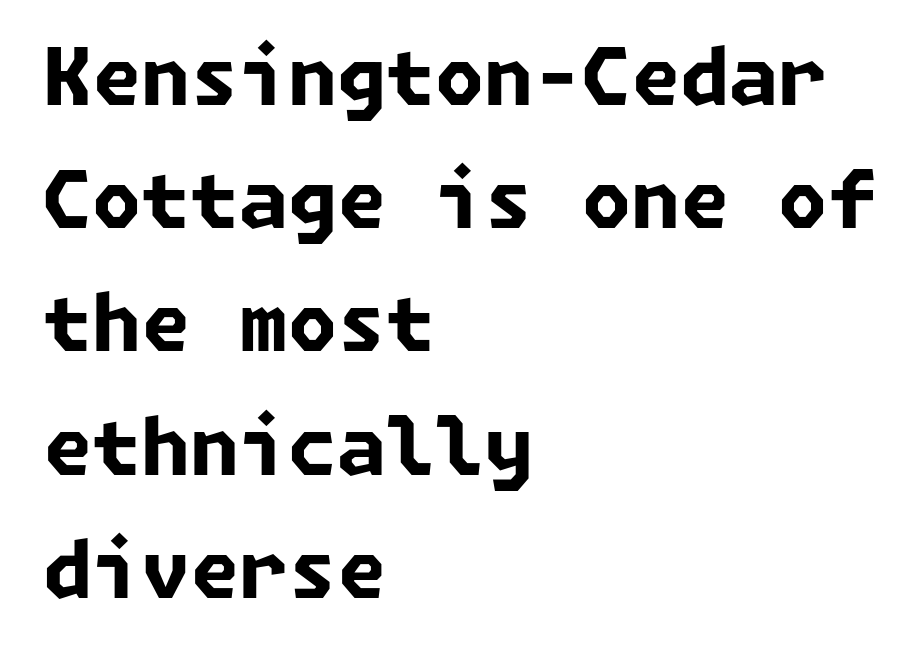
The image shows 79 px bold sans-serif type; set left-aligned, normal line spacing (1.56x), normal letter spacing, not underlined; low stroke contrast and a medium x-height.
